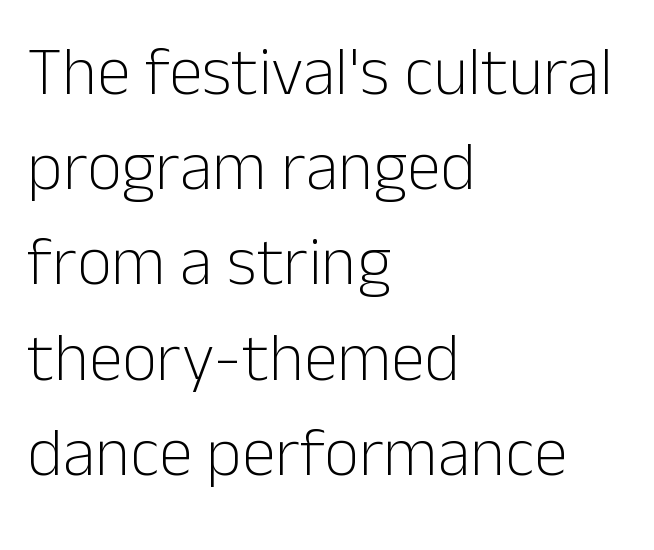
{"serif": "no", "italic": "no", "bold": "no", "weight": "light", "width": "normal", "stroke_contrast": "low", "x_height": "medium", "monospaced": "no", "underline": "no", "align": "left", "line_spacing": "normal", "line_spacing_ratio": 1.4, "letter_spacing": "normal", "letter_spacing_em": 0.0, "glyph_px": 68}
